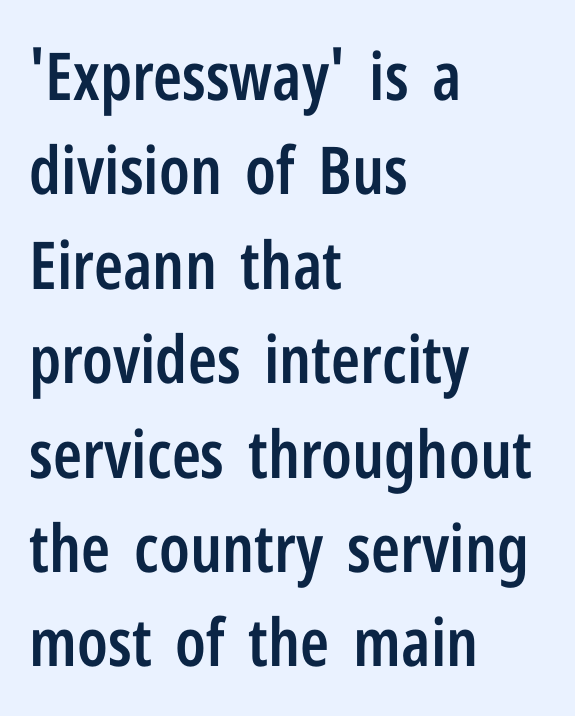
If you drew a line through each stem, it would be perfectly vertical. A fair bit of extra ink — the face is semibold, not bold. The face used here is proportionally spaced, like ordinary book or web type. Horizontally, the lines are justified to the leading edge only.
